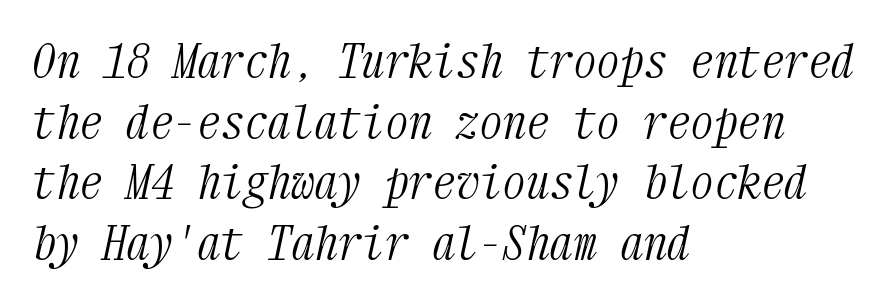
{"serif": "yes", "italic": "yes", "lean": "right", "slant_degrees": 12, "bold": "no", "weight": "light", "width": "condensed", "stroke_contrast": "medium", "x_height": "medium", "monospaced": "yes", "underline": "no", "align": "left", "line_spacing": "normal", "line_spacing_ratio": 1.29, "letter_spacing": "normal", "letter_spacing_em": 0.0, "glyph_px": 47}
